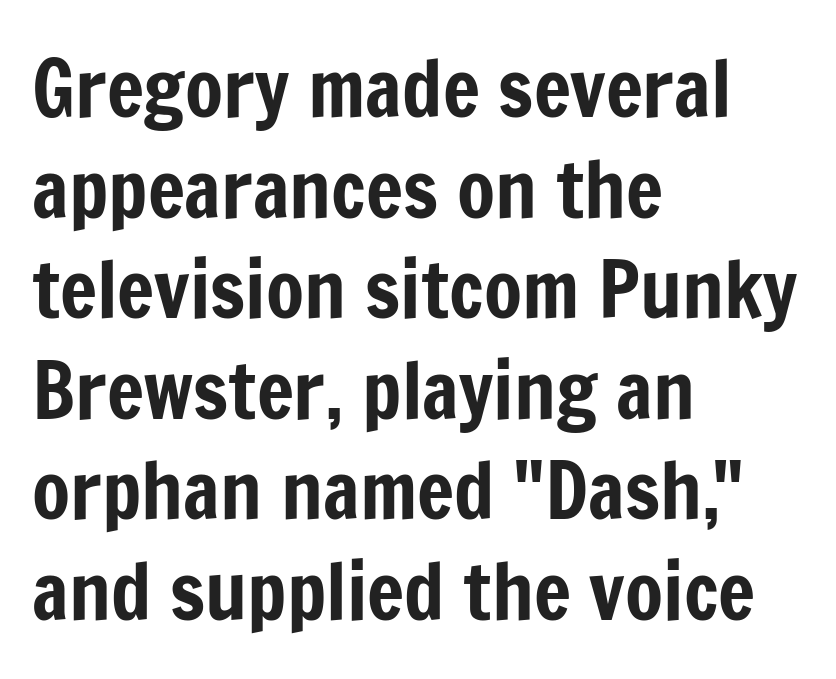
{"serif": "no", "italic": "no", "width": "condensed", "stroke_contrast": "low", "x_height": "medium", "monospaced": "no", "underline": "no", "align": "left", "line_spacing": "normal", "line_spacing_ratio": 1.29, "letter_spacing": "normal", "letter_spacing_em": 0.0, "glyph_px": 78}
